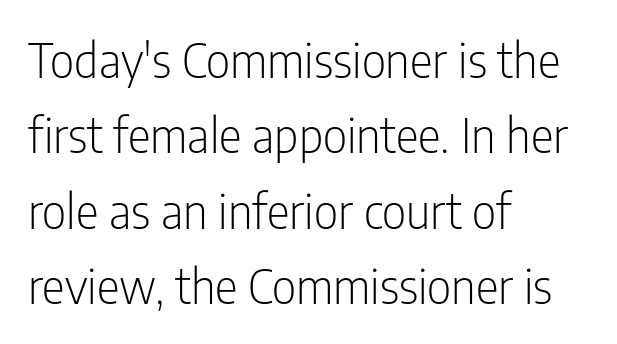
The image shows 48 px light, condensed sans-serif type, upright; set left-aligned, normal line spacing (1.57x), normal letter spacing, not underlined; low stroke contrast and a medium x-height.
